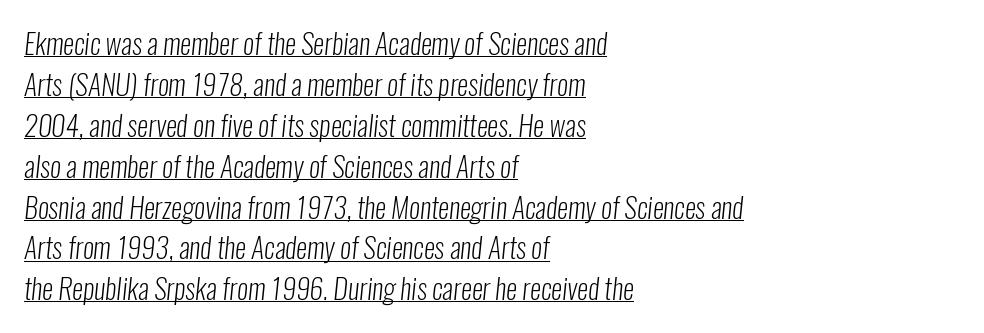
{"serif": "no", "bold": "no", "weight": "light", "width": "condensed", "stroke_contrast": "low", "x_height": "medium", "monospaced": "no", "underline": "yes", "align": "left", "line_spacing": "normal", "line_spacing_ratio": 1.46, "letter_spacing": "normal", "letter_spacing_em": 0.0, "glyph_px": 28}
